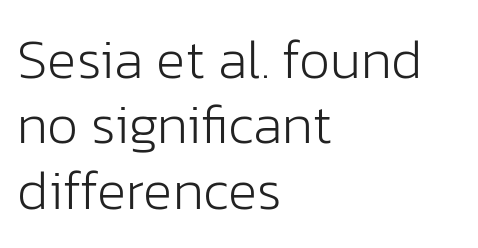
Q: Is the text bold? A: No.
Q: Is the text italic (slanted)? A: No, it is upright.
Q: Is the typeface a serif or a sans-serif typeface? A: Sans-serif.
Q: Is the text underlined? A: No.
Q: How is the paragraph aligned? A: Left-aligned.
Q: Is the spacing between letters normal or unusually wide? A: Normal.
Q: Width (condensed, normal, or wide)? A: Normal.
Q: Stroke contrast? A: Low.
Q: x-height? A: Medium.
Q: Monospaced? A: No.
